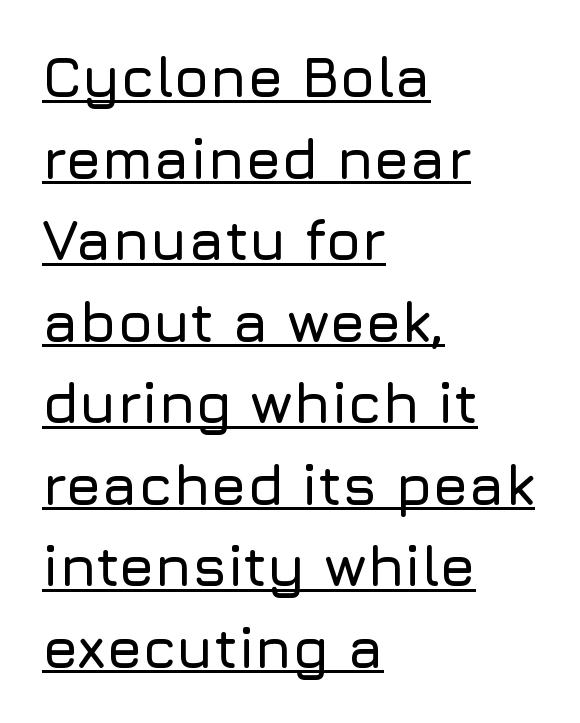
{"serif": "no", "italic": "no", "width": "normal", "stroke_contrast": "low", "x_height": "medium", "monospaced": "no", "underline": "yes", "align": "left", "line_spacing": "normal", "line_spacing_ratio": 1.43, "letter_spacing": "normal", "letter_spacing_em": 0.0, "glyph_px": 57}
